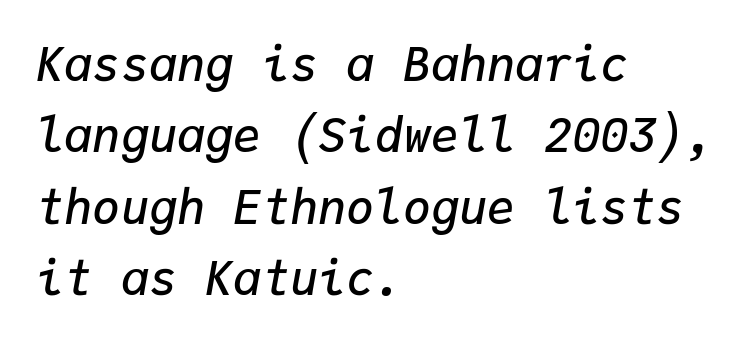
{"italic": "yes", "lean": "right", "slant_degrees": 9, "bold": "semi", "weight": "semibold", "width": "normal", "stroke_contrast": "low", "x_height": "medium", "monospaced": "yes", "underline": "no", "align": "left", "line_spacing": "normal", "line_spacing_ratio": 1.52, "letter_spacing": "normal", "letter_spacing_em": 0.0, "glyph_px": 47}
